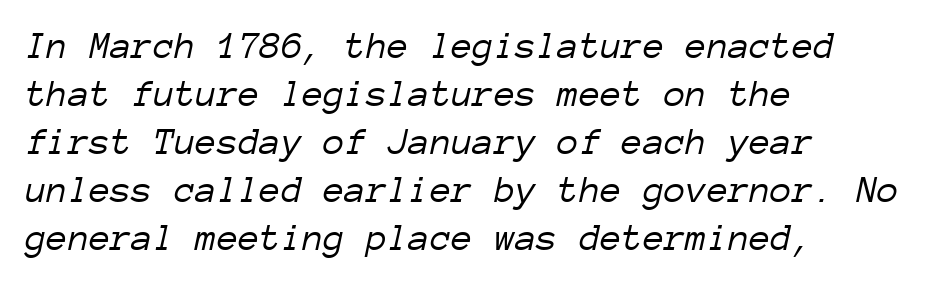
{"italic": "yes", "lean": "right", "slant_degrees": 12, "bold": "no", "weight": "light", "width": "normal", "stroke_contrast": "low", "x_height": "medium", "monospaced": "yes", "underline": "no", "align": "left", "line_spacing_ratio": 1.23, "letter_spacing": "normal", "letter_spacing_em": 0.0, "glyph_px": 39}
